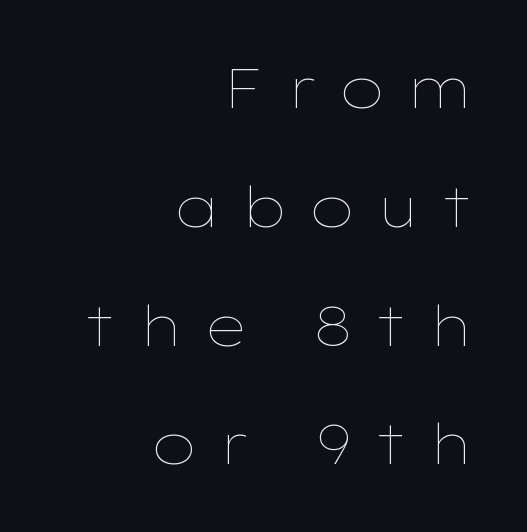
{"italic": "no", "bold": "no", "weight": "thin", "width": "wide", "stroke_contrast": "low", "x_height": "medium", "monospaced": "no", "underline": "no", "align": "right", "line_spacing": "loose", "line_spacing_ratio": 2.16, "letter_spacing": "wide", "letter_spacing_em": 0.37, "glyph_px": 55}
